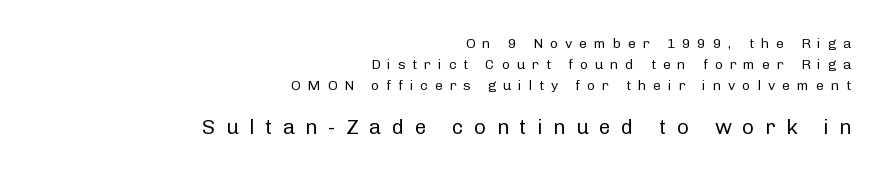
Q: Is the text bold? A: No.
Q: Is the text italic (slanted)? A: No, it is upright.
Q: Is the text underlined? A: No.
Q: How is the paragraph aligned? A: Right-aligned.
Q: Is the spacing between letters normal or unusually wide? A: Unusually wide.
Q: Is the spacing between lines tight, normal or loose? A: Normal.
Q: Which block of text is set in a larger size, the first (top) or the second (bottom)? A: The second (bottom) one.
